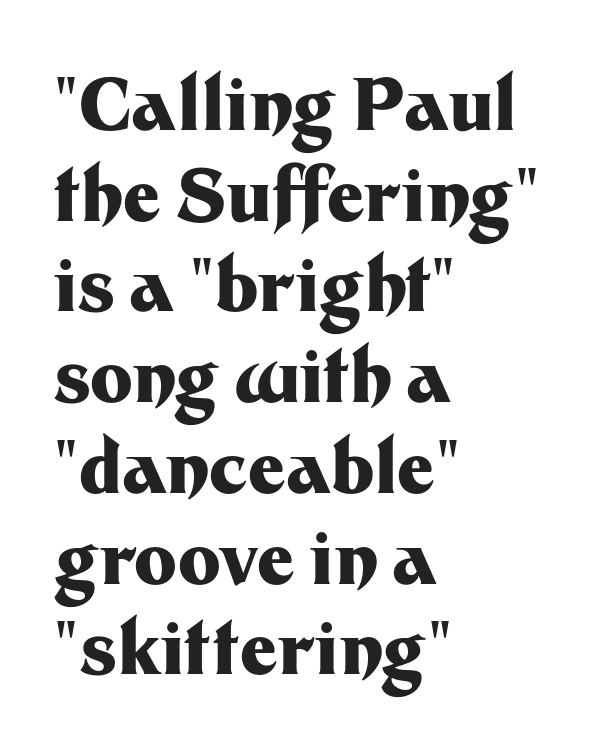
Quick note: interline space is typical. Does the copy run flush right? No — it runs flush left. The passage shown is typed in a proportional face where columns would drift. As a designer I'd log this as weight 700, bold.
